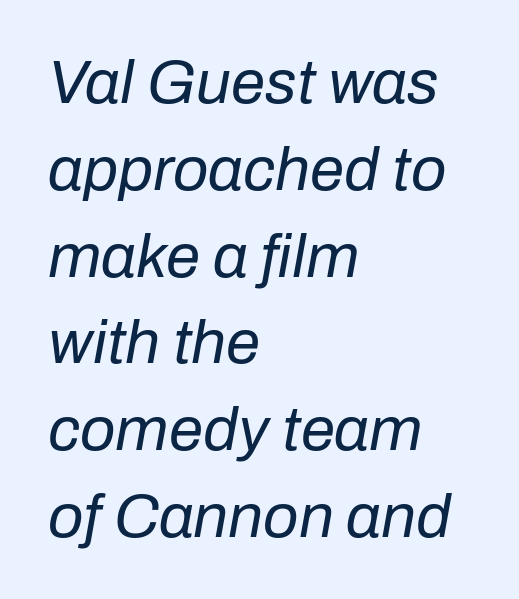
{"italic": "yes", "lean": "right", "slant_degrees": 10, "bold": "no", "weight": "regular", "width": "normal", "stroke_contrast": "low", "x_height": "medium", "monospaced": "no", "underline": "no", "align": "left", "line_spacing": "normal", "line_spacing_ratio": 1.4, "letter_spacing": "normal", "letter_spacing_em": 0.0, "glyph_px": 62}
